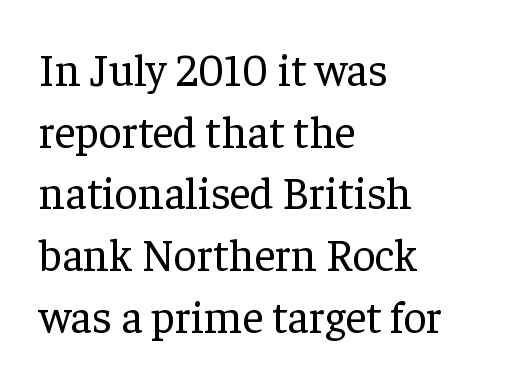
{"serif": "yes", "italic": "no", "bold": "no", "weight": "regular", "width": "normal", "stroke_contrast": "low", "x_height": "medium", "monospaced": "no", "underline": "no", "align": "left", "line_spacing": "normal", "line_spacing_ratio": 1.37, "letter_spacing": "normal", "letter_spacing_em": 0.0, "glyph_px": 45}
